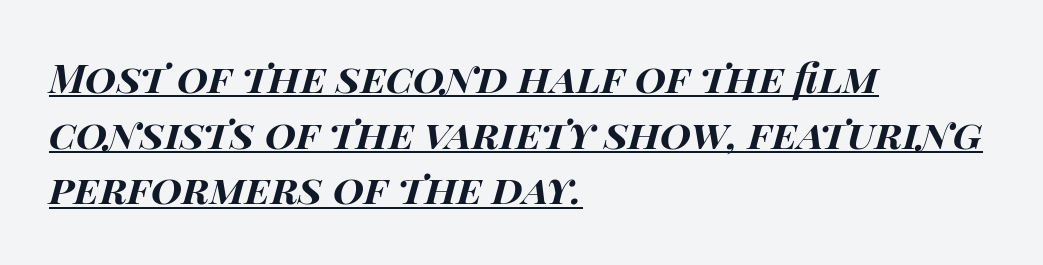
{"italic": "yes", "lean": "right", "slant_degrees": 14, "bold": "yes", "weight": "bold", "width": "wide", "stroke_contrast": "high", "x_height": "large", "monospaced": "no", "underline": "yes", "align": "left", "line_spacing": "normal", "line_spacing_ratio": 1.39, "letter_spacing": "normal", "letter_spacing_em": 0.0, "glyph_px": 40}
